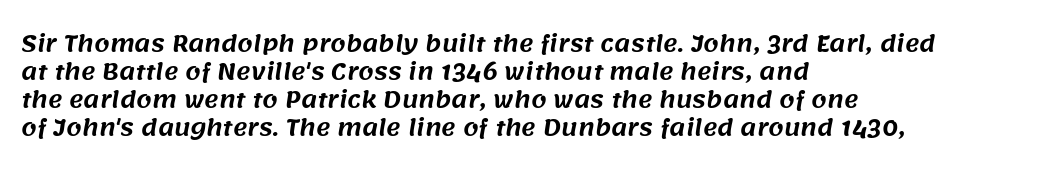
How are the letters spaced? Ordinarily, with no added tracking. The paragraph shown leans on its left margin. The vertical gap from one line to the next is medium. Just letters on the line, the space beneath them empty.
